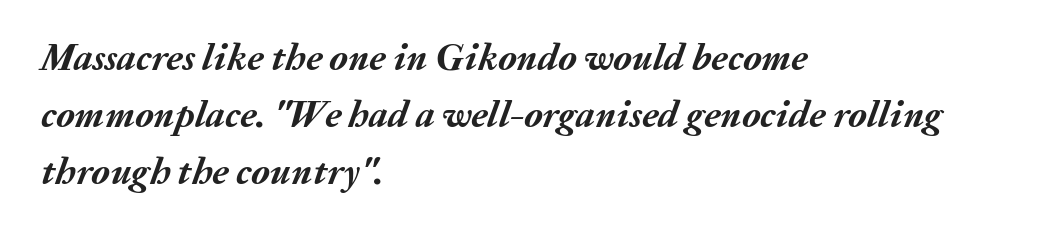
Q: Is the text bold? A: Yes.
Q: Is the text italic (slanted)? A: Yes, it leans right by about 20 degrees.
Q: Is the text underlined? A: No.
Q: How is the paragraph aligned? A: Left-aligned.
Q: Is the spacing between letters normal or unusually wide? A: Normal.
Q: Is the spacing between lines tight, normal or loose? A: Normal.
Q: Width (condensed, normal, or wide)? A: Normal.
Q: Stroke contrast? A: Medium.
Q: x-height? A: Medium.
Q: Monospaced? A: No.
